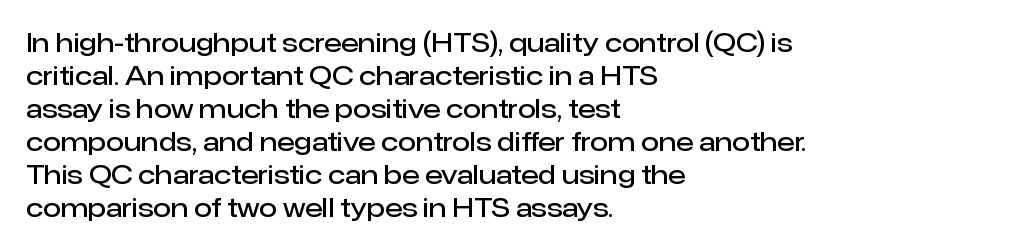
{"italic": "no", "bold": "semi", "underline": "no", "align": "left", "line_spacing": "normal", "line_spacing_ratio": 1.27, "letter_spacing": "normal", "letter_spacing_em": 0.0, "glyph_px": 26}
